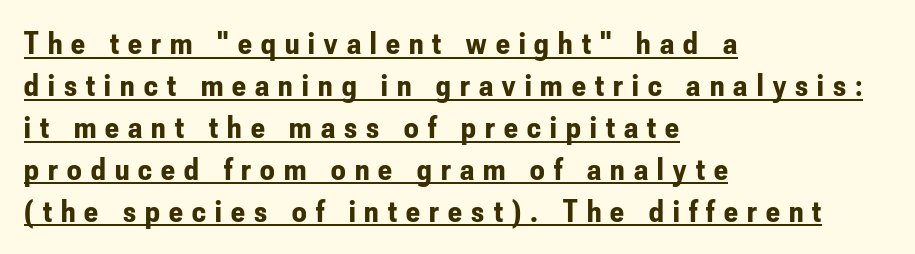
The setting favours the left margin, as ordinary paragraphs usually do. Somebody hit Ctrl+U on this one — the words are underlined. The letterforms stand isolated, each surrounded by extra space. Unlike italic type, these characters show no tilt at all. These lines are rendered in a variable-pitch font. Every letter is thick-stroked: bold, no question.
